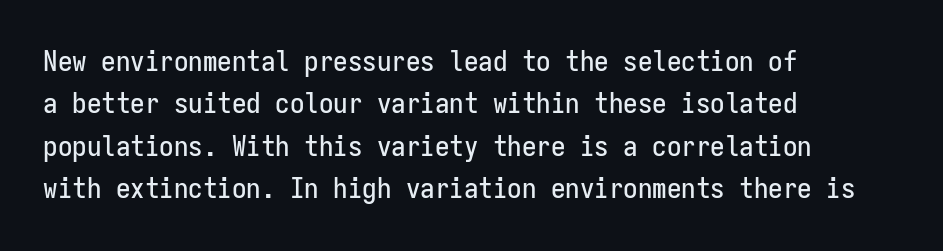
Bare-footed words on every line. The block of text has a typical density, with ordinary space between rows. Posture: upright roman. A sans-serif font was chosen for this passage.
